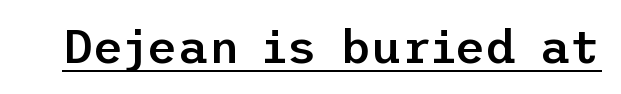
The image shows 47 px semibold sans-serif type, upright; set normal letter spacing, underlined; low stroke contrast and a medium x-height.
